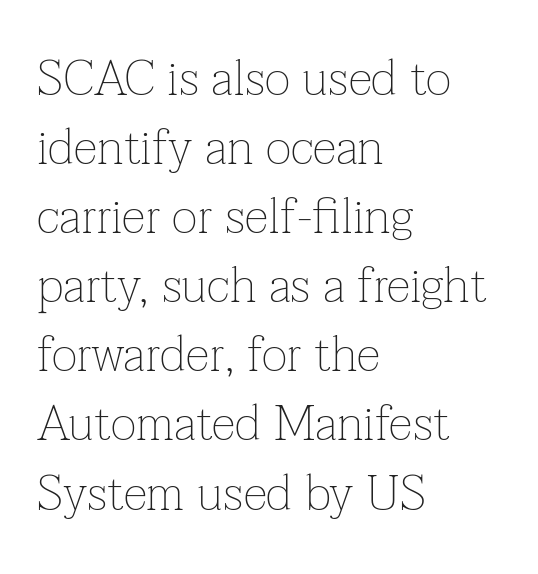
The image shows 49 px thin serif type, upright; set left-aligned, normal line spacing (1.41x), normal letter spacing, not underlined; low stroke contrast and a medium x-height.
